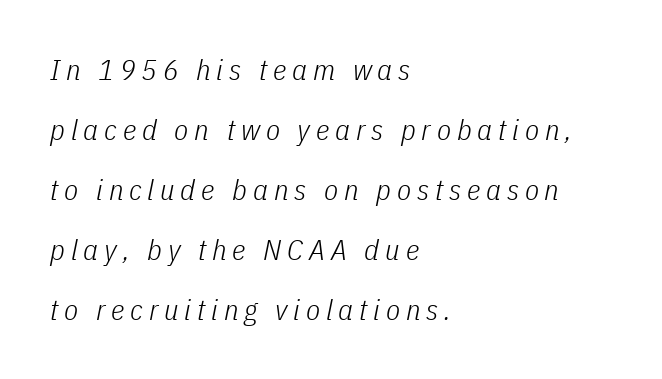
The image shows 29 px light, condensed type, italic (leaning right); set left-aligned, loose line spacing (2.07x), unusually wide letter spacing (+0.2 em), not underlined; low stroke contrast and a medium x-height.
